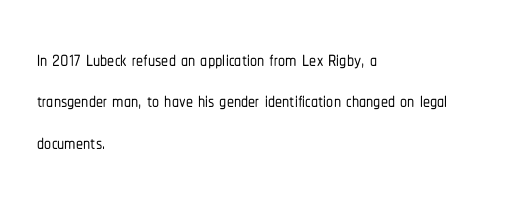
Q: Is the text italic (slanted)? A: No, it is upright.
Q: Is the typeface a serif or a sans-serif typeface? A: Sans-serif.
Q: Is the text underlined? A: No.
Q: How is the paragraph aligned? A: Left-aligned.
Q: Is the spacing between letters normal or unusually wide? A: Normal.
Q: Is the spacing between lines tight, normal or loose? A: Normal.
Q: Width (condensed, normal, or wide)? A: Condensed.
Q: Stroke contrast? A: Low.
Q: x-height? A: Medium.
Q: Monospaced? A: No.
